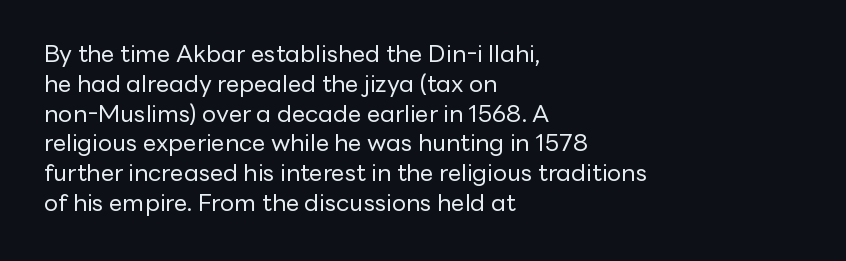
{"italic": "no", "bold": "no", "underline": "no", "align": "left", "line_spacing_ratio": 1.24, "letter_spacing": "normal", "letter_spacing_em": 0.0, "glyph_px": 24}
